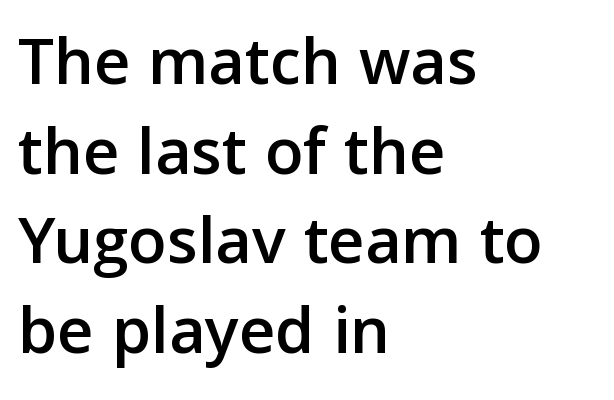
The image shows 70 px sans-serif type, upright; set left-aligned, normal line spacing (1.28x), normal letter spacing, not underlined; low stroke contrast and a medium x-height.
